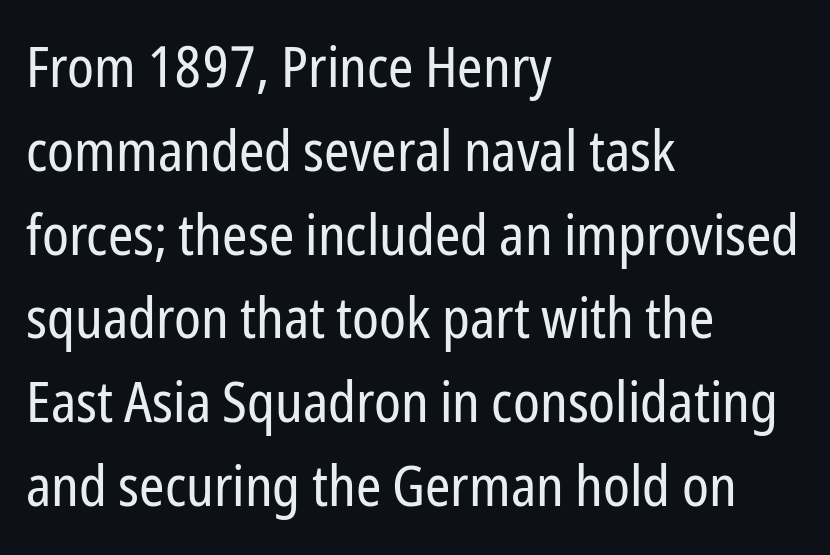
Q: Is the text bold? A: No.
Q: Is the text italic (slanted)? A: No, it is upright.
Q: Is the typeface a serif or a sans-serif typeface? A: Sans-serif.
Q: Is the text underlined? A: No.
Q: How is the paragraph aligned? A: Left-aligned.
Q: Is the spacing between letters normal or unusually wide? A: Normal.
Q: Is the spacing between lines tight, normal or loose? A: Normal.
Q: Width (condensed, normal, or wide)? A: Condensed.
Q: Stroke contrast? A: Low.
Q: x-height? A: Medium.
Q: Monospaced? A: No.
